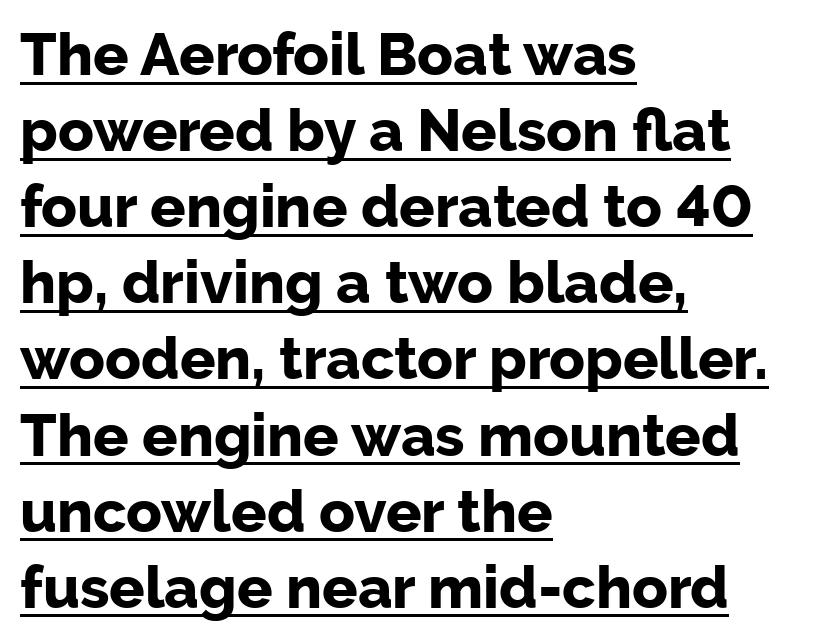
Q: Is the text bold? A: Yes.
Q: Is the text italic (slanted)? A: No, it is upright.
Q: Is the typeface a serif or a sans-serif typeface? A: Sans-serif.
Q: Is the text underlined? A: Yes.
Q: How is the paragraph aligned? A: Left-aligned.
Q: Is the spacing between letters normal or unusually wide? A: Normal.
Q: Is the spacing between lines tight, normal or loose? A: Normal.
Q: Width (condensed, normal, or wide)? A: Normal.
Q: Stroke contrast? A: Low.
Q: x-height? A: Medium.
Q: Monospaced? A: No.
